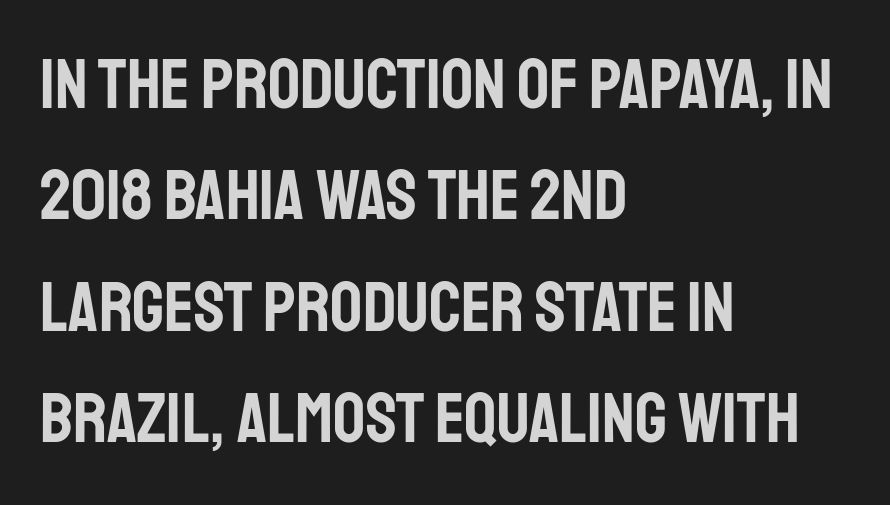
Normally led — the rows are evenly, conventionally spaced. The typography opts for an upright posture over an oblique one. Check under the words: just untouched page. This rendering uses left alignment, leaving the right contour irregular.
